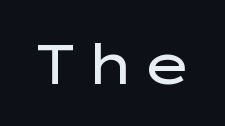
The image shows 56 px regular-weight, wide sans-serif type, upright; set not underlined; low stroke contrast and a medium x-height.
